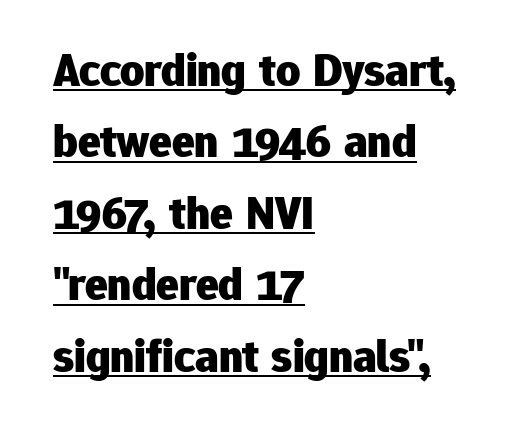
{"serif": "no", "italic": "no", "bold": "yes", "weight": "heavy", "width": "normal", "stroke_contrast": "low", "x_height": "medium", "monospaced": "no", "underline": "yes", "align": "left", "line_spacing": "normal", "line_spacing_ratio": 1.52, "letter_spacing": "normal", "letter_spacing_em": 0.0, "glyph_px": 47}
